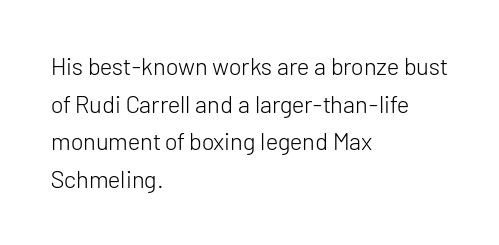
The image shows 24 px text type, upright; set left-aligned, normal line spacing (1.57x), normal letter spacing, not underlined.
